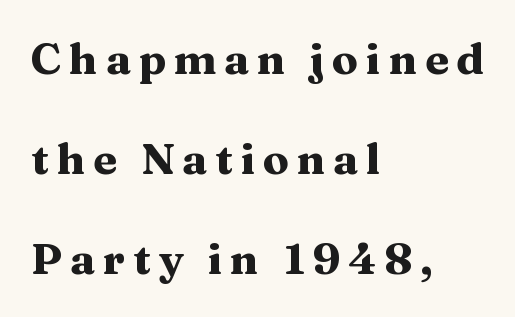
{"serif": "yes", "italic": "no", "bold": "yes", "weight": "heavy", "width": "wide", "stroke_contrast": "medium", "x_height": "medium", "monospaced": "no", "underline": "no", "align": "left", "line_spacing": "loose", "line_spacing_ratio": 2.33, "glyph_px": 43}
